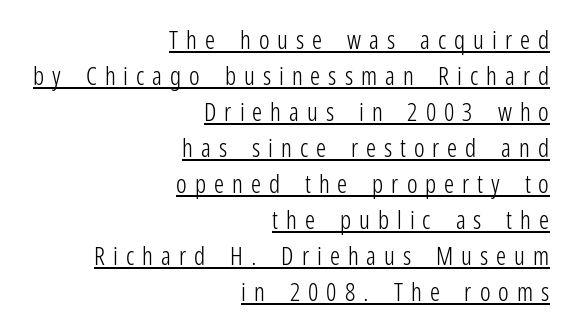
Q: Is the text bold? A: No.
Q: Is the text italic (slanted)? A: No, it is upright.
Q: Is the text underlined? A: Yes.
Q: How is the paragraph aligned? A: Right-aligned.
Q: Is the spacing between letters normal or unusually wide? A: Unusually wide.
Q: Is the spacing between lines tight, normal or loose? A: Normal.
